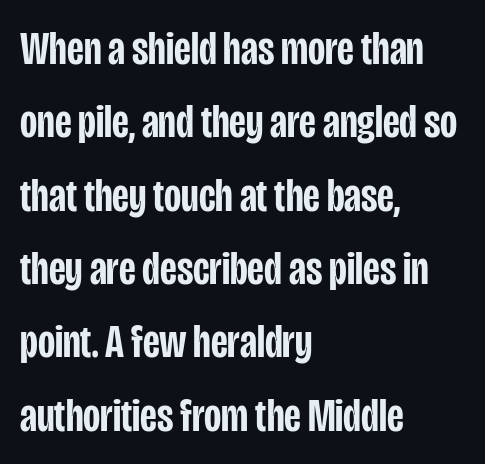
Notice the strokes are somewhat thickened but not fully heavy: this is a semibold. Do the characters align in a grid? No, the font is proportional. The paragraph shown leans on its left margin. Check the space under the baseline: it is left empty.
